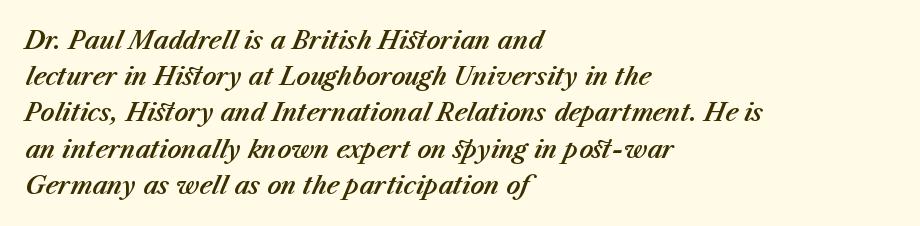
Q: Is the text italic (slanted)? A: Yes, it leans right by about 23 degrees.
Q: Is the text underlined? A: No.
Q: How is the paragraph aligned? A: Left-aligned.
Q: Is the spacing between letters normal or unusually wide? A: Normal.
Q: Is the spacing between lines tight, normal or loose? A: Normal.
